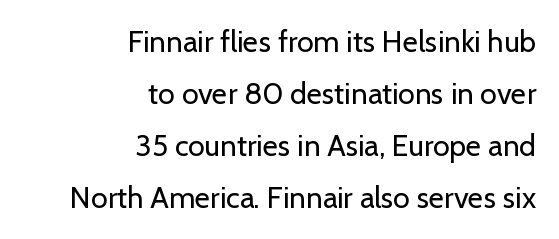
The image shows 30 px regular-weight sans-serif type, upright; set right-aligned, line spacing 1.73x, normal letter spacing, not underlined; low stroke contrast and a medium x-height.
